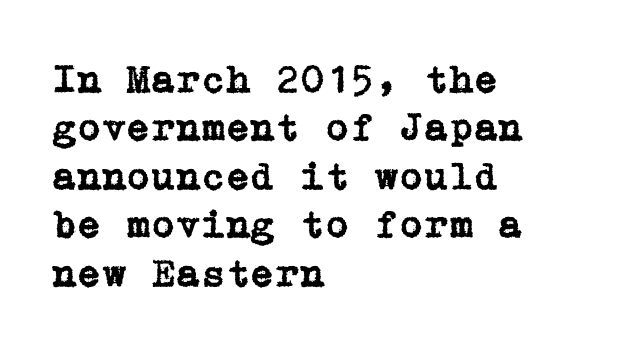
Upright lettering throughout. The string is rendered with underlining switched off. The typesetter chose a ragged-right arrangement here. Regarding serifs, this sample has them. This sample uses plain, unmodified letter spacing.
